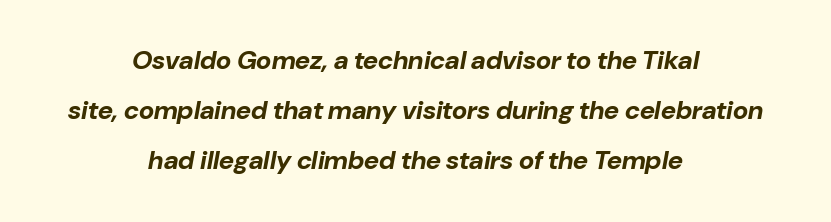
Q: Is the text bold? A: Yes.
Q: Is the text italic (slanted)? A: Yes, it leans right by about 10 degrees.
Q: Is the text underlined? A: No.
Q: How is the paragraph aligned? A: Centered.
Q: Is the spacing between letters normal or unusually wide? A: Normal.
Q: Is the spacing between lines tight, normal or loose? A: Loose.
